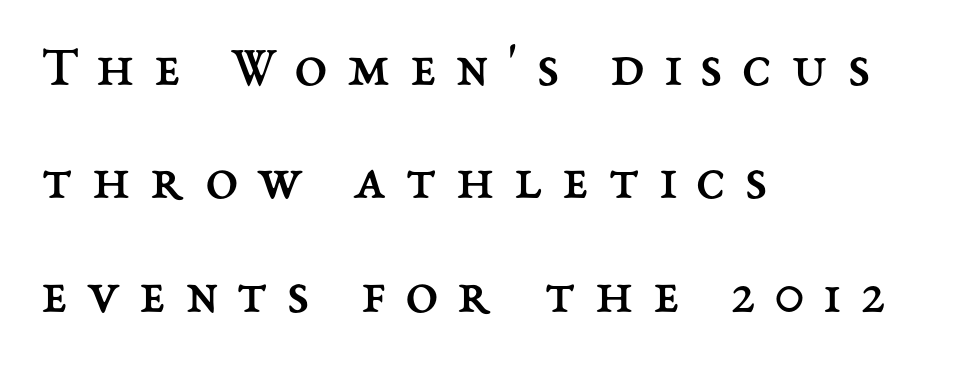
The image shows 60 px regular-weight type, upright; set left-aligned, line spacing 1.89x, unusually wide letter spacing (+0.32 em), not underlined; medium stroke contrast and a medium x-height.
